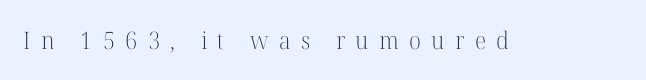
{"italic": "no", "bold": "no", "underline": "no", "letter_spacing": "wide", "letter_spacing_em": 0.43, "glyph_px": 24}
